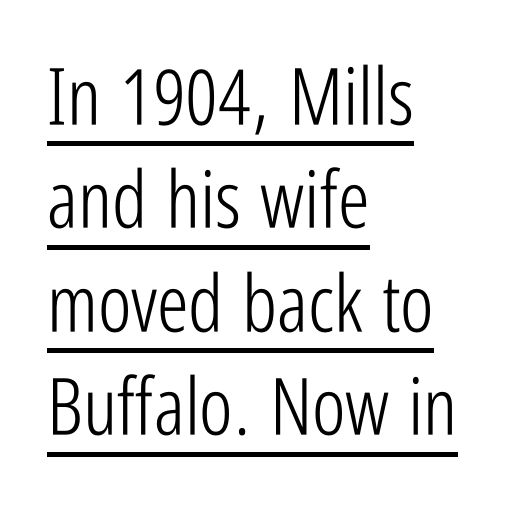
The image shows 79 px light, condensed sans-serif type, upright; set left-aligned, normal line spacing (1.31x), normal letter spacing, underlined; low stroke contrast and a medium x-height.
